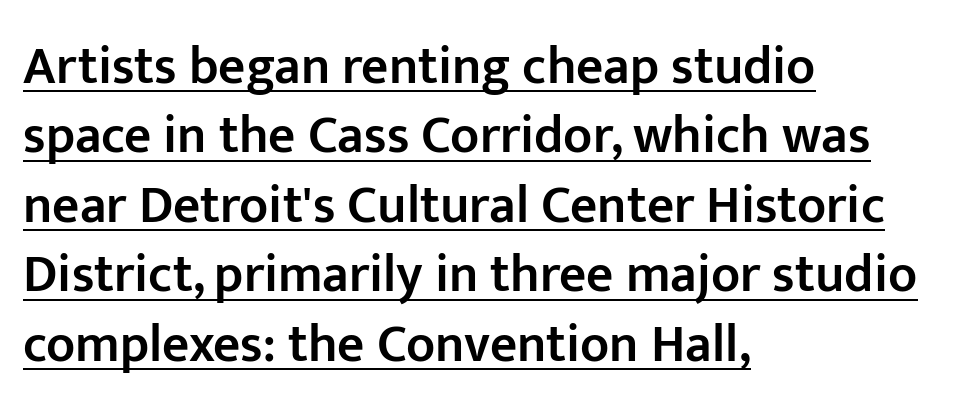
Q: Is the text bold? A: Semi-bold.
Q: Is the text italic (slanted)? A: No, it is upright.
Q: Is the typeface a serif or a sans-serif typeface? A: Sans-serif.
Q: Is the text underlined? A: Yes.
Q: How is the paragraph aligned? A: Left-aligned.
Q: Is the spacing between letters normal or unusually wide? A: Normal.
Q: Is the spacing between lines tight, normal or loose? A: Normal.
Q: Width (condensed, normal, or wide)? A: Normal.
Q: Stroke contrast? A: Low.
Q: x-height? A: Medium.
Q: Monospaced? A: No.
